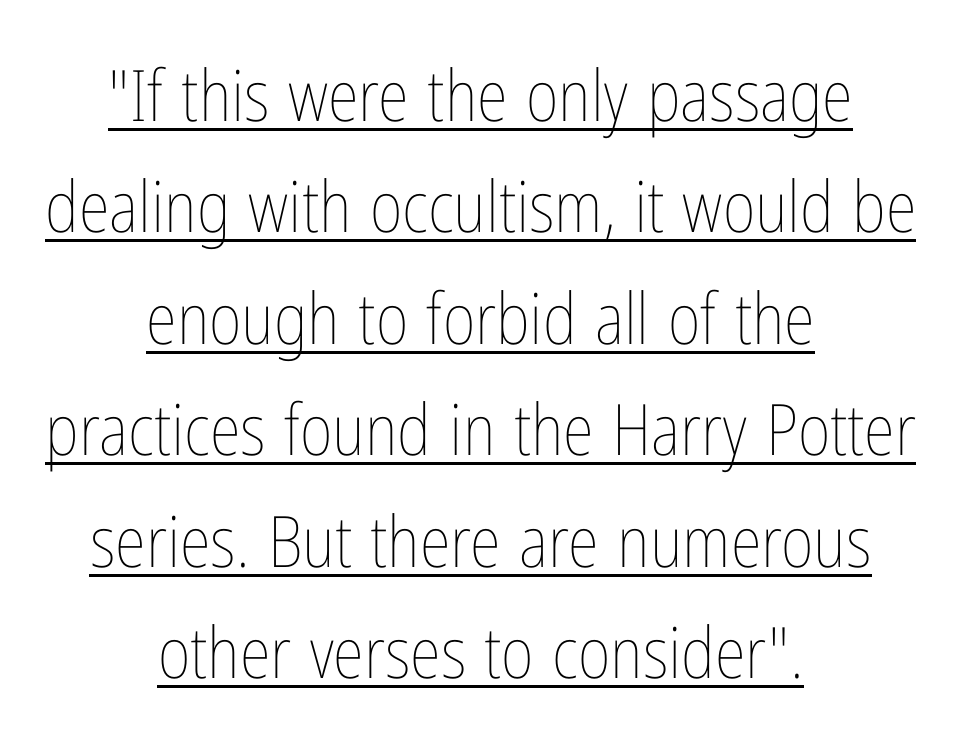
Q: Is the text bold? A: No.
Q: Is the text italic (slanted)? A: No, it is upright.
Q: Is the text underlined? A: Yes.
Q: How is the paragraph aligned? A: Centered.
Q: Is the spacing between letters normal or unusually wide? A: Normal.
Q: Is the spacing between lines tight, normal or loose? A: Normal.
Q: Width (condensed, normal, or wide)? A: Condensed.
Q: Stroke contrast? A: Low.
Q: x-height? A: Medium.
Q: Monospaced? A: No.
